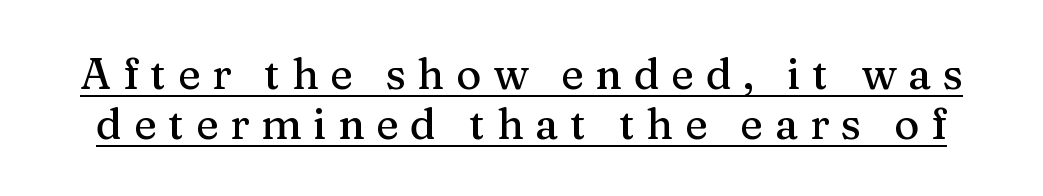
Q: Is the text italic (slanted)? A: No, it is upright.
Q: Is the typeface a serif or a sans-serif typeface? A: Serif.
Q: Is the text underlined? A: Yes.
Q: Is the spacing between letters normal or unusually wide? A: Unusually wide.
Q: Width (condensed, normal, or wide)? A: Normal.
Q: Stroke contrast? A: Medium.
Q: x-height? A: Medium.
Q: Monospaced? A: No.
